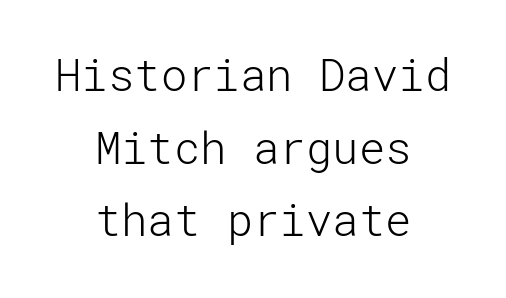
{"serif": "no", "italic": "no", "bold": "no", "weight": "light", "width": "normal", "stroke_contrast": "low", "x_height": "medium", "underline": "no", "align": "center", "line_spacing": "normal", "line_spacing_ratio": 1.65, "letter_spacing": "normal", "letter_spacing_em": 0.0, "glyph_px": 44}
